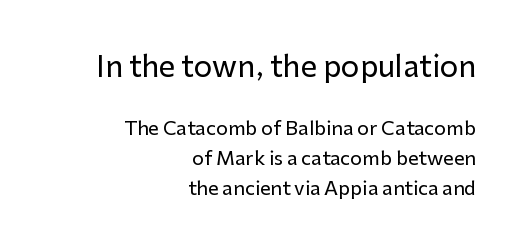
The image shows 29 px sans-serif type, upright; set right-aligned, normal line spacing (1.56x), normal letter spacing, not underlined; the first (top) block is 1.53x larger; low stroke contrast and a medium x-height.
